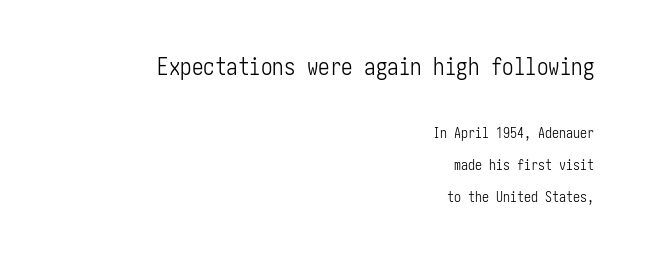
Q: Is the text bold? A: No.
Q: Is the text italic (slanted)? A: No, it is upright.
Q: Is the text underlined? A: No.
Q: How is the paragraph aligned? A: Right-aligned.
Q: Is the spacing between letters normal or unusually wide? A: Normal.
Q: Is the spacing between lines tight, normal or loose? A: Loose.
Q: Which block of text is set in a larger size, the first (top) or the second (bottom)? A: The first (top) one.
